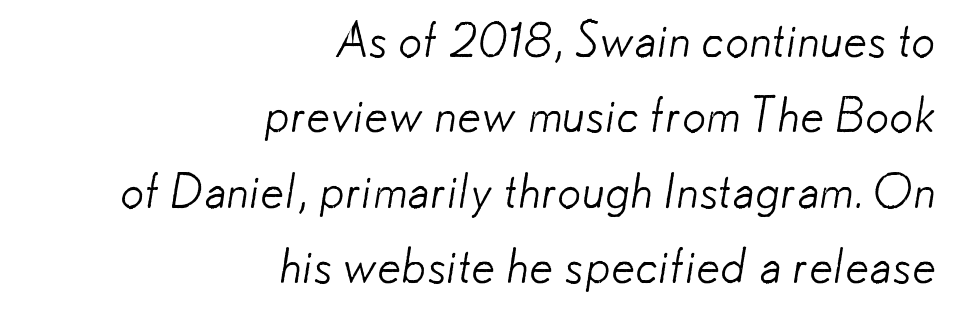
Q: Is the text bold? A: No.
Q: Is the typeface a serif or a sans-serif typeface? A: Sans-serif.
Q: Is the text underlined? A: No.
Q: How is the paragraph aligned? A: Right-aligned.
Q: Is the spacing between letters normal or unusually wide? A: Normal.
Q: Is the spacing between lines tight, normal or loose? A: Normal.
Q: Width (condensed, normal, or wide)? A: Normal.
Q: Stroke contrast? A: Low.
Q: x-height? A: Small.
Q: Monospaced? A: No.
